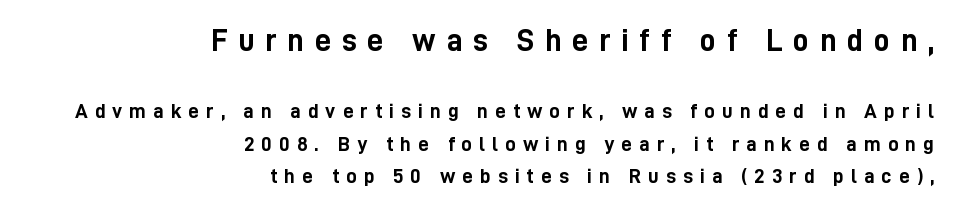
The image shows 32 px semibold, condensed sans-serif type, upright; set right-aligned, normal line spacing (1.55x), unusually wide letter spacing (+0.33 em), not underlined; the first (top) block is 1.52x larger; low stroke contrast and a medium x-height.
